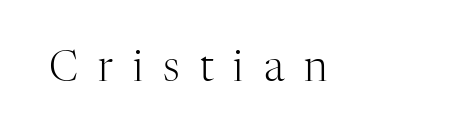
{"serif": "yes", "italic": "no", "bold": "no", "weight": "light", "width": "normal", "stroke_contrast": "high", "x_height": "medium", "monospaced": "no", "underline": "no", "letter_spacing": "wide", "letter_spacing_em": 0.49, "glyph_px": 41}
